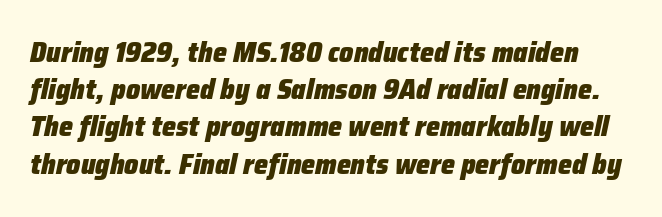
The image shows 28 px heavy type, italic (leaning right); set normal line spacing (1.33x), normal letter spacing, not underlined; low stroke contrast and a medium x-height.
